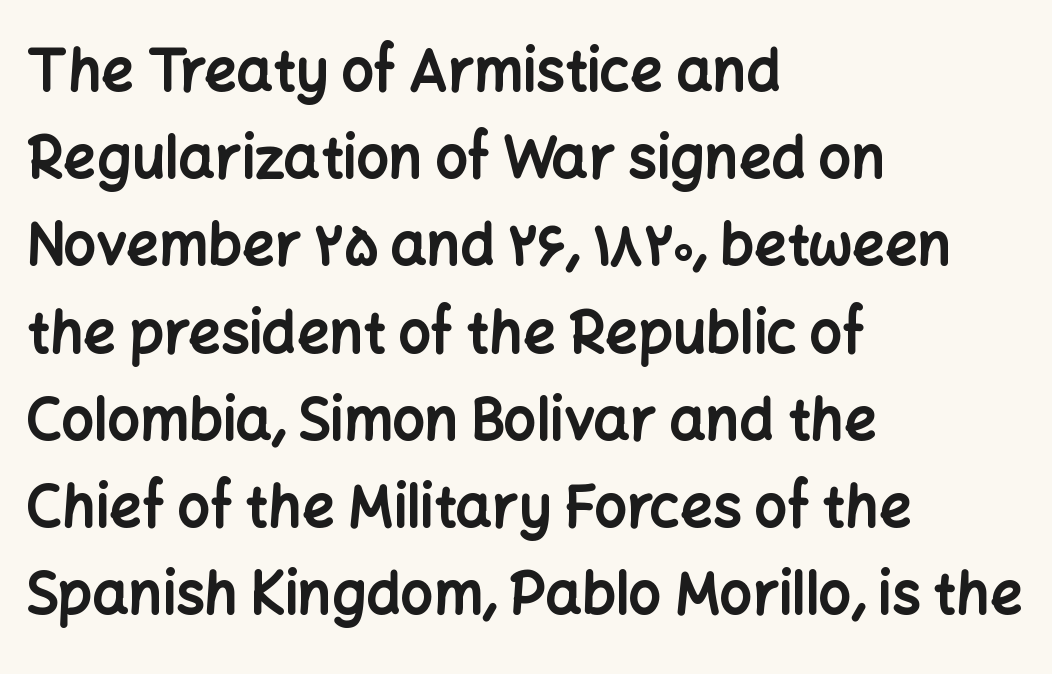
{"serif": "no", "italic": "no", "bold": "yes", "weight": "bold", "width": "normal", "stroke_contrast": "low", "x_height": "medium", "monospaced": "no", "underline": "no", "align": "left", "line_spacing": "normal", "line_spacing_ratio": 1.53, "letter_spacing": "normal", "letter_spacing_em": 0.0, "glyph_px": 57}
